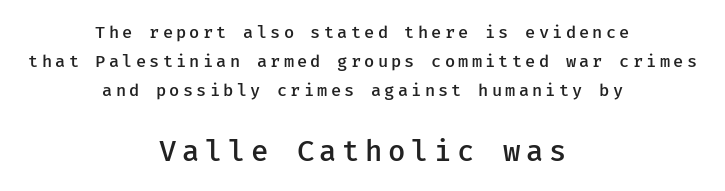
Descender tails drop into unmarked territory. This rendering employs a face without finishing strokes, i.e., a sans-serif. Reading top to bottom, the characters get bigger at the block break. Reading down the block, each line starts at a different indent, mirrored at its end. In terms of weight, the rendering is demibold, just under bold.
